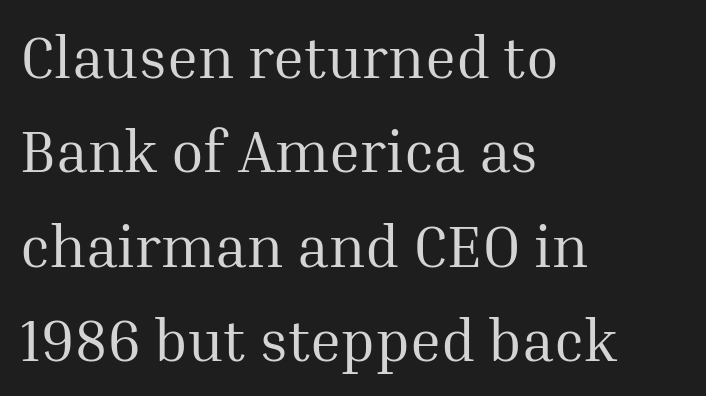
Notice how the stems are strictly vertical — no italics here. Horizontal bands of white between lines are of average thickness. Summary of weight: not heavy and not bold. Does the copy run flush right? No — it runs flush left.
